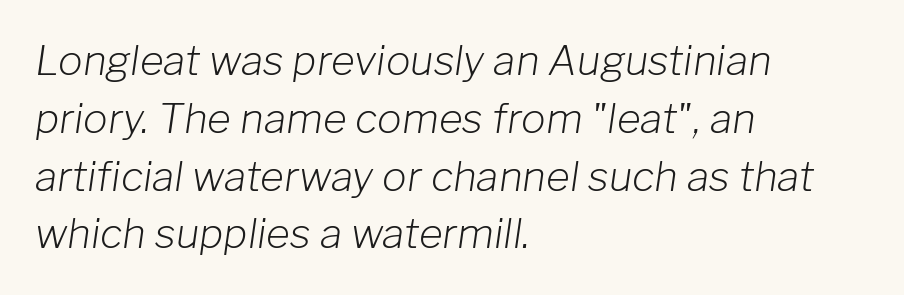
The image shows 41 px light type, italic (leaning right); set left-aligned, normal line spacing (1.41x), normal letter spacing, not underlined; low stroke contrast and a medium x-height.
